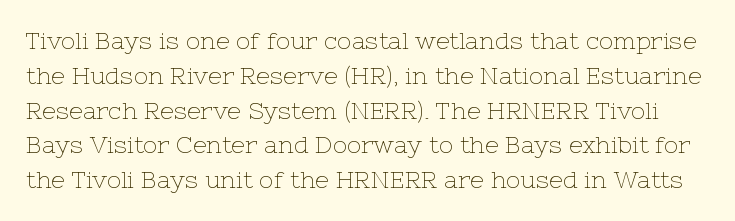
{"italic": "no", "bold": "no", "underline": "no", "line_spacing": "normal", "line_spacing_ratio": 1.45, "letter_spacing": "normal", "letter_spacing_em": 0.0, "glyph_px": 24}
